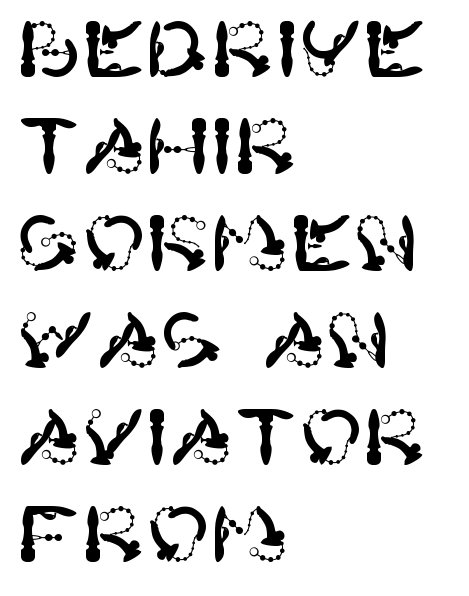
{"serif": "no", "italic": "no", "width": "normal", "stroke_contrast": "high", "x_height": "large", "underline": "no", "align": "left", "line_spacing": "normal", "line_spacing_ratio": 1.26, "letter_spacing": "normal", "letter_spacing_em": 0.0, "glyph_px": 77}
